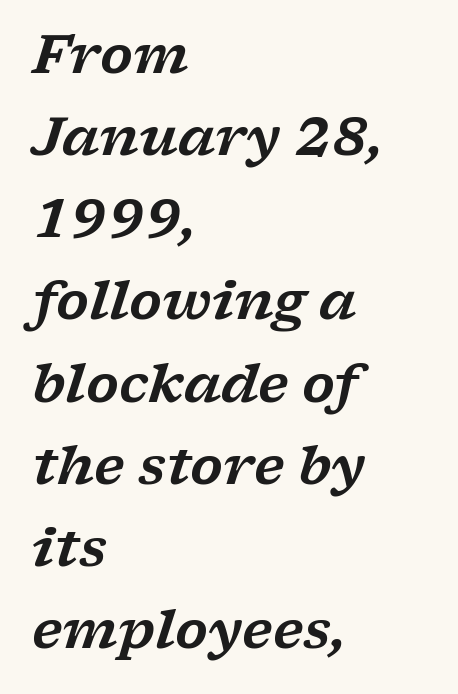
The image shows 53 px wide serif type, italic (leaning right); set left-aligned, normal line spacing (1.55x), normal letter spacing, not underlined; low stroke contrast and a medium x-height.
